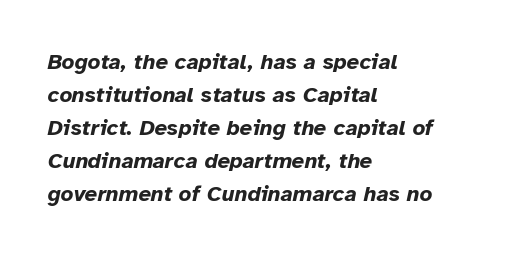
Q: Is the text bold? A: Yes.
Q: Is the text italic (slanted)? A: Yes, it leans right by about 12 degrees.
Q: Is the text underlined? A: No.
Q: How is the paragraph aligned? A: Left-aligned.
Q: Is the spacing between letters normal or unusually wide? A: Normal.
Q: Is the spacing between lines tight, normal or loose? A: Normal.
